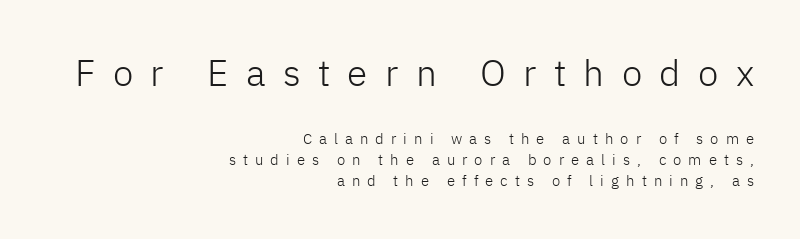
Q: Is the text bold? A: No.
Q: Is the text italic (slanted)? A: No, it is upright.
Q: Is the typeface a serif or a sans-serif typeface? A: Sans-serif.
Q: Is the text underlined? A: No.
Q: How is the paragraph aligned? A: Right-aligned.
Q: Is the spacing between letters normal or unusually wide? A: Unusually wide.
Q: Is the spacing between lines tight, normal or loose? A: Normal.
Q: Which block of text is set in a larger size, the first (top) or the second (bottom)? A: The first (top) one.
Q: Width (condensed, normal, or wide)? A: Normal.
Q: Stroke contrast? A: Low.
Q: x-height? A: Medium.
Q: Monospaced? A: No.
